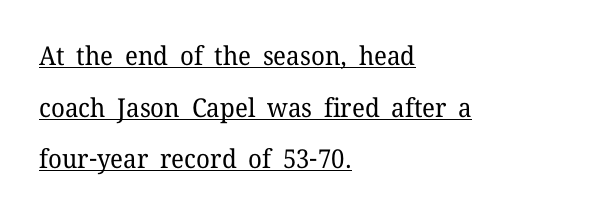
{"italic": "no", "bold": "no", "underline": "yes", "align": "left", "line_spacing": "loose", "line_spacing_ratio": 1.99, "letter_spacing": "normal", "letter_spacing_em": 0.0, "glyph_px": 26}
